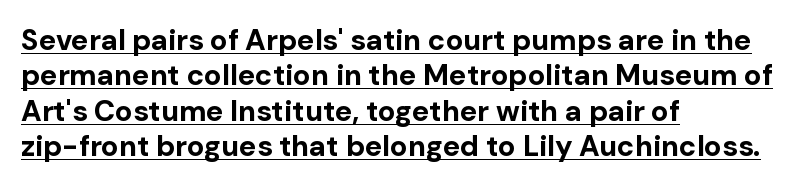
The passage shown is typed in a proportional face where columns would drift. Weight check: bold — yes, fully. Characters remain perfectly vertical along every line. Are there feet on the stems? There aren't — it's a sans. The lines in this sample share a left origin and differ only in where they stop.
